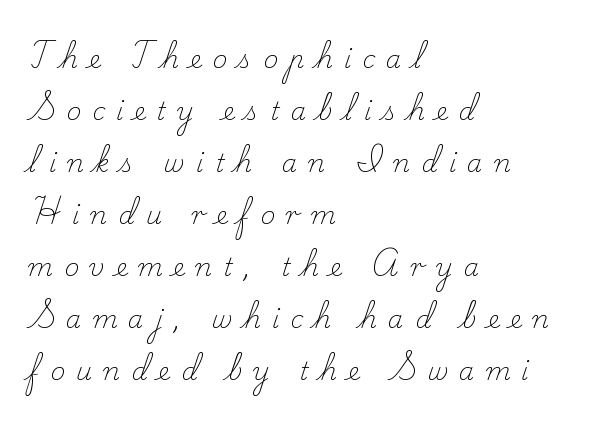
Q: Is the text bold? A: No.
Q: Is the text italic (slanted)? A: Yes.
Q: Is the text underlined? A: No.
Q: How is the paragraph aligned? A: Left-aligned.
Q: Is the spacing between letters normal or unusually wide? A: Unusually wide.
Q: Is the spacing between lines tight, normal or loose? A: Loose.
